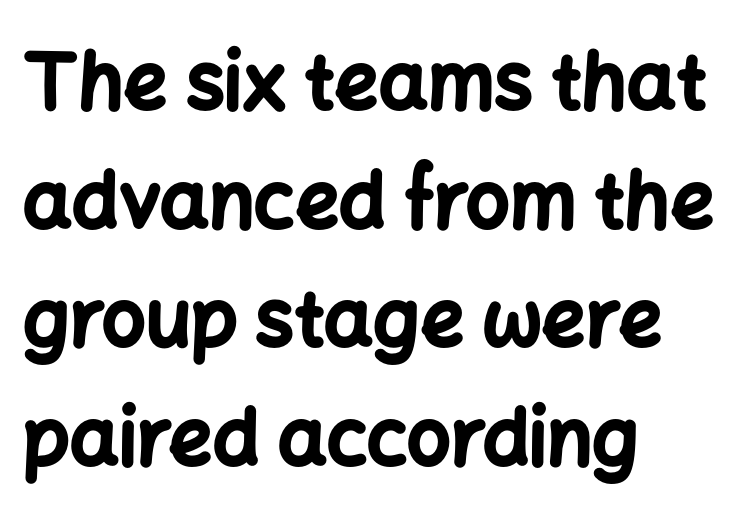
The image shows 77 px bold sans-serif type, upright; set left-aligned, normal line spacing (1.54x), normal letter spacing, not underlined; low stroke contrast and a medium x-height.
